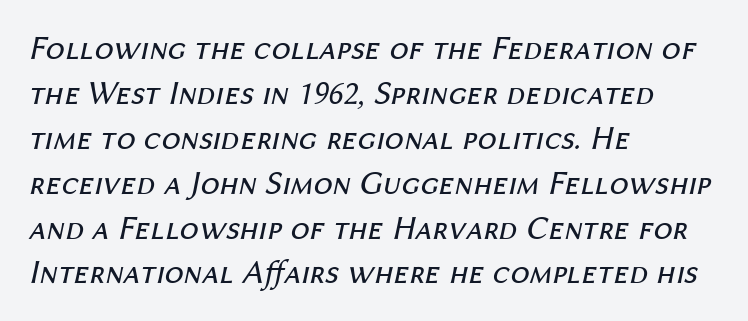
Descenders are the only things crossing below the line. Summary of vertical rhythm: regular, with standard interline spacing. The type is set solid horizontally, with unmodified tracking. Think of a printed novel: that variable character pitch is what you see here.
